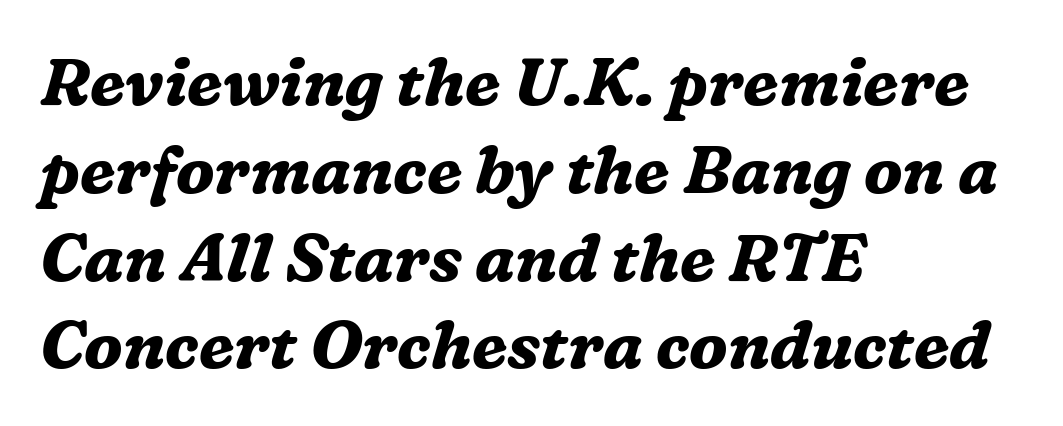
The image shows 66 px bold serif type, italic (leaning right); set left-aligned, normal line spacing (1.33x), normal letter spacing, not underlined; medium stroke contrast and a medium x-height.
